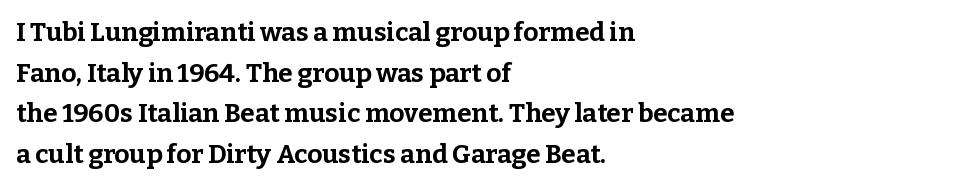
{"italic": "no", "bold": "yes", "underline": "no", "align": "left", "line_spacing": "normal", "line_spacing_ratio": 1.56, "letter_spacing": "normal", "letter_spacing_em": 0.0, "glyph_px": 26}
